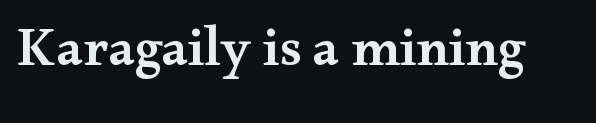
Q: Is the text bold? A: Semi-bold.
Q: Is the text italic (slanted)? A: No, it is upright.
Q: Is the typeface a serif or a sans-serif typeface? A: Serif.
Q: Is the text underlined? A: No.
Q: Is the spacing between letters normal or unusually wide? A: Normal.
Q: Width (condensed, normal, or wide)? A: Wide.
Q: Stroke contrast? A: Medium.
Q: x-height? A: Small.
Q: Monospaced? A: No.
